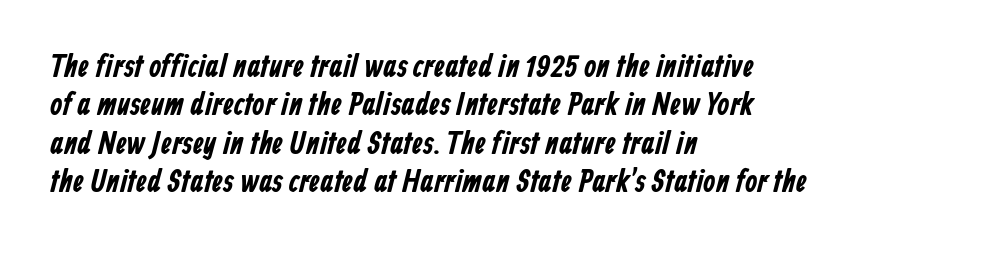
Q: Is the typeface a serif or a sans-serif typeface? A: Sans-serif.
Q: Is the text underlined? A: No.
Q: How is the paragraph aligned? A: Left-aligned.
Q: Is the spacing between letters normal or unusually wide? A: Normal.
Q: Width (condensed, normal, or wide)? A: Condensed.
Q: Stroke contrast? A: Low.
Q: x-height? A: Medium.
Q: Monospaced? A: No.
